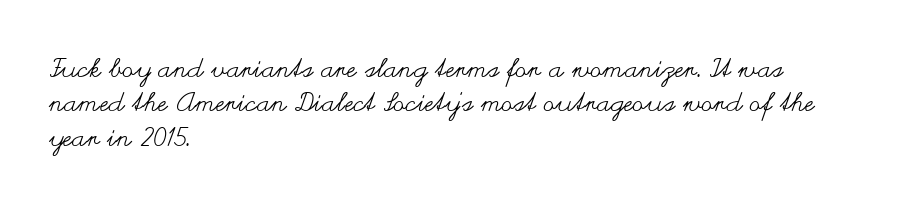
Leftover space on each line is placed entirely after the last word. The rendering uses a moderate line-height, typical for paragraphs. Underlining? Definitely not there. A light-to-regular cut is what we see here.
